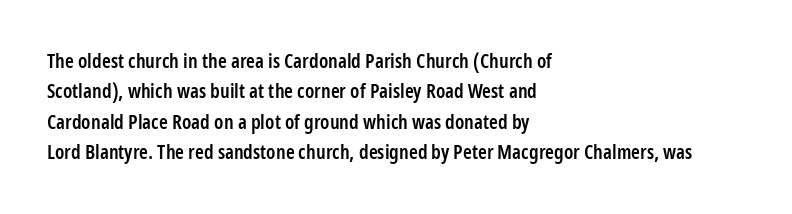
The image shows 20 px text type, upright; set left-aligned, normal line spacing (1.52x), normal letter spacing, not underlined.
